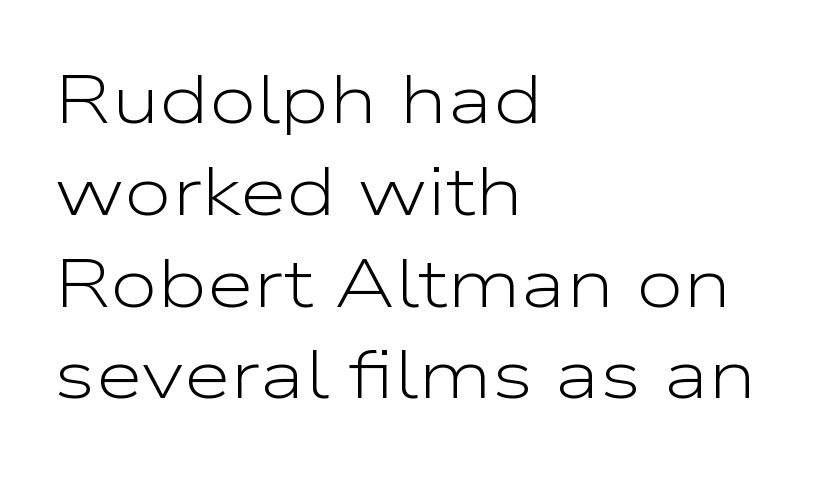
Q: Is the text bold? A: No.
Q: Is the text italic (slanted)? A: No, it is upright.
Q: Is the typeface a serif or a sans-serif typeface? A: Sans-serif.
Q: Is the text underlined? A: No.
Q: How is the paragraph aligned? A: Left-aligned.
Q: Is the spacing between letters normal or unusually wide? A: Normal.
Q: Is the spacing between lines tight, normal or loose? A: Normal.
Q: Width (condensed, normal, or wide)? A: Wide.
Q: Stroke contrast? A: Low.
Q: x-height? A: Medium.
Q: Monospaced? A: No.
